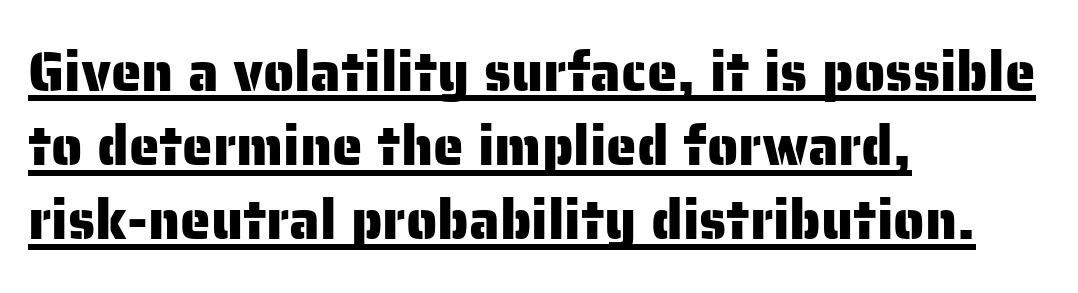
Q: Is the text italic (slanted)? A: No, it is upright.
Q: Is the typeface a serif or a sans-serif typeface? A: Sans-serif.
Q: Is the text underlined? A: Yes.
Q: How is the paragraph aligned? A: Left-aligned.
Q: Is the spacing between letters normal or unusually wide? A: Normal.
Q: Is the spacing between lines tight, normal or loose? A: Normal.
Q: Width (condensed, normal, or wide)? A: Normal.
Q: Stroke contrast? A: Low.
Q: x-height? A: Medium.
Q: Monospaced? A: No.
